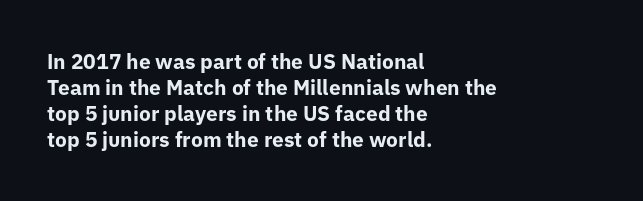
The strokes are fattened all the way to bold. Visually the block forms a straight wall on the left and a jagged coastline on the right. A typesetter would mark this as roman, not italic. The words here are not underlined.
